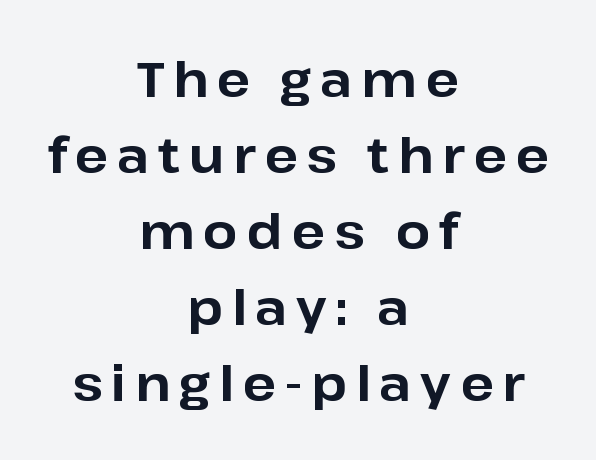
Q: Is the text bold? A: Yes.
Q: Is the text italic (slanted)? A: No, it is upright.
Q: Is the typeface a serif or a sans-serif typeface? A: Sans-serif.
Q: Is the text underlined? A: No.
Q: How is the paragraph aligned? A: Centered.
Q: Is the spacing between lines tight, normal or loose? A: Normal.
Q: Width (condensed, normal, or wide)? A: Normal.
Q: Stroke contrast? A: Low.
Q: x-height? A: Medium.
Q: Monospaced? A: No.
